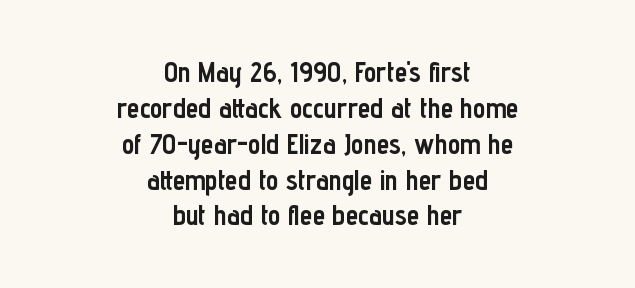
Q: Is the text bold? A: Yes.
Q: Is the text italic (slanted)? A: No, it is upright.
Q: Is the typeface a serif or a sans-serif typeface? A: Sans-serif.
Q: Is the text underlined? A: No.
Q: How is the paragraph aligned? A: Centered.
Q: Is the spacing between letters normal or unusually wide? A: Normal.
Q: Is the spacing between lines tight, normal or loose? A: Normal.
Q: Width (condensed, normal, or wide)? A: Condensed.
Q: Stroke contrast? A: Low.
Q: x-height? A: Medium.
Q: Monospaced? A: No.
